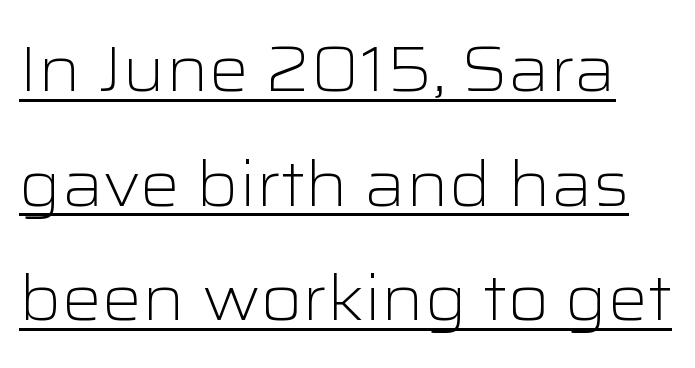
The image shows 63 px light, wide sans-serif type, upright; set line spacing 1.82x, normal letter spacing, underlined; low stroke contrast and a medium x-height.
